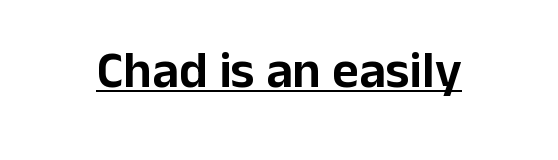
Glyph-to-glyph distance matches everyday printed text. What decoration does the sample have? An underline. Nothing sits at the stroke ends, so this counts as sans-serif. The face used here is proportionally spaced, like ordinary book or web type.
